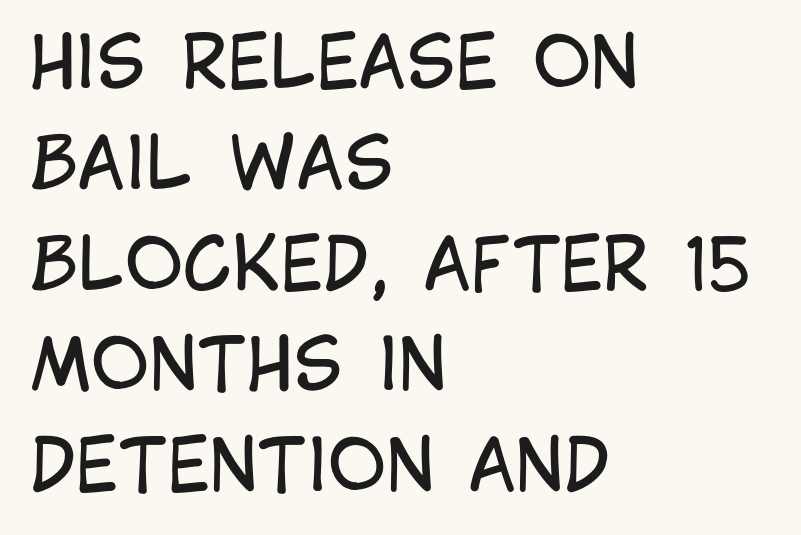
Unbolded letterforms with no extra heft. The gaps between neighbouring characters are ordinary and unremarkable. The type family on display is of the sans-serif kind. Vertically, the passage feels balanced, rows spaced as you'd expect.
